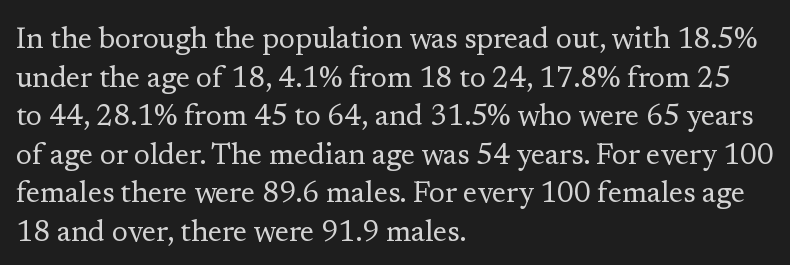
{"serif": "yes", "italic": "no", "bold": "no", "weight": "regular", "width": "normal", "stroke_contrast": "low", "x_height": "medium", "monospaced": "no", "underline": "no", "align": "left", "line_spacing": "normal", "line_spacing_ratio": 1.33, "letter_spacing": "normal", "letter_spacing_em": 0.0, "glyph_px": 29}
